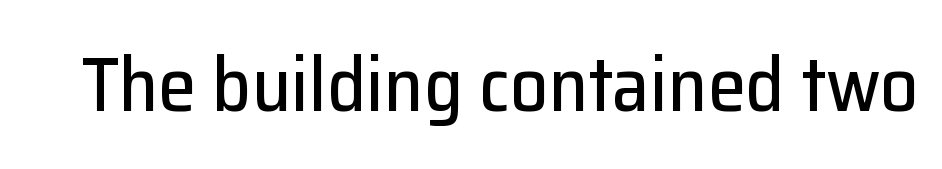
The image shows 76 px sans-serif type, upright; set normal letter spacing, not underlined; low stroke contrast and a medium x-height.
